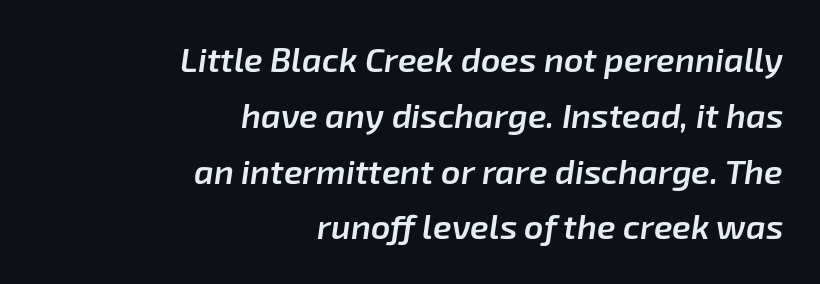
Q: Is the text bold? A: Semi-bold.
Q: Is the text italic (slanted)? A: Yes, it leans right by about 8 degrees.
Q: Is the text underlined? A: No.
Q: How is the paragraph aligned? A: Right-aligned.
Q: Is the spacing between letters normal or unusually wide? A: Normal.
Q: Is the spacing between lines tight, normal or loose? A: Normal.
Q: Width (condensed, normal, or wide)? A: Normal.
Q: Stroke contrast? A: Low.
Q: x-height? A: Medium.
Q: Monospaced? A: No.
